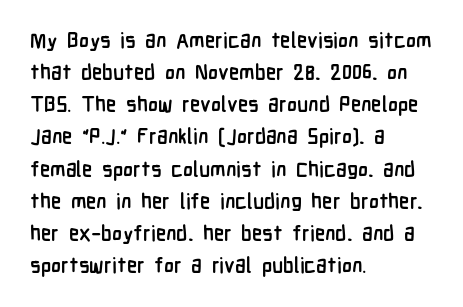
The image shows 21 px bold type, upright; set left-aligned, normal line spacing (1.53x), normal letter spacing, not underlined.
